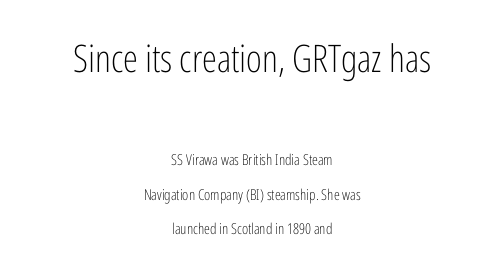
The image shows 38 px light, condensed sans-serif type, upright; set centered, loose line spacing (2.29x), normal letter spacing, not underlined; the first (top) block is 2.53x larger; low stroke contrast and a medium x-height.
